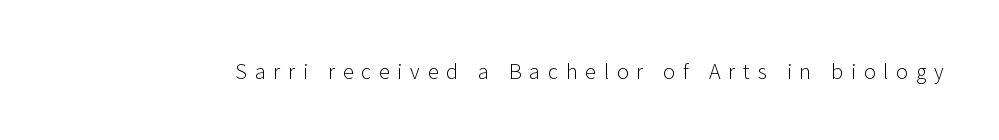
Inter-character spacing is expanded well beyond the font's built-in metrics. Heaviness? Minimal to ordinary, like unemphasized prose. The area under the type is left untouched. The type sits square on the baseline with zero lean.
